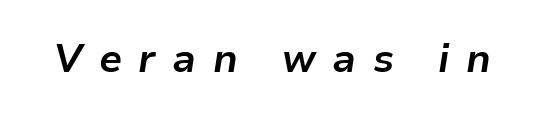
Q: Is the text bold? A: Yes.
Q: Is the text italic (slanted)? A: Yes, it leans right by about 9 degrees.
Q: Is the text underlined? A: No.
Q: Is the spacing between letters normal or unusually wide? A: Unusually wide.
Q: Width (condensed, normal, or wide)? A: Normal.
Q: Stroke contrast? A: Low.
Q: x-height? A: Medium.
Q: Monospaced? A: No.
